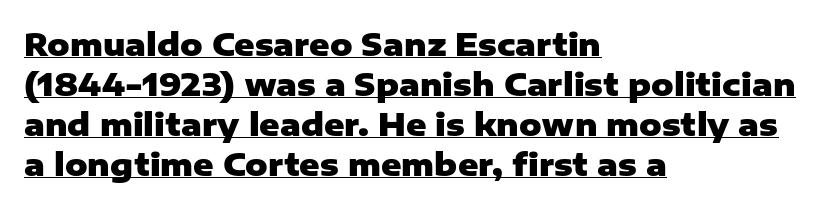
The image shows 31 px heavy sans-serif type, upright; set left-aligned, normal line spacing (1.29x), normal letter spacing, underlined; low stroke contrast and a medium x-height.
